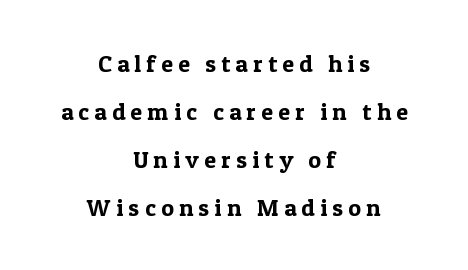
Q: Is the text italic (slanted)? A: No, it is upright.
Q: Is the text underlined? A: No.
Q: How is the paragraph aligned? A: Centered.
Q: Is the spacing between letters normal or unusually wide? A: Unusually wide.
Q: Is the spacing between lines tight, normal or loose? A: Loose.
